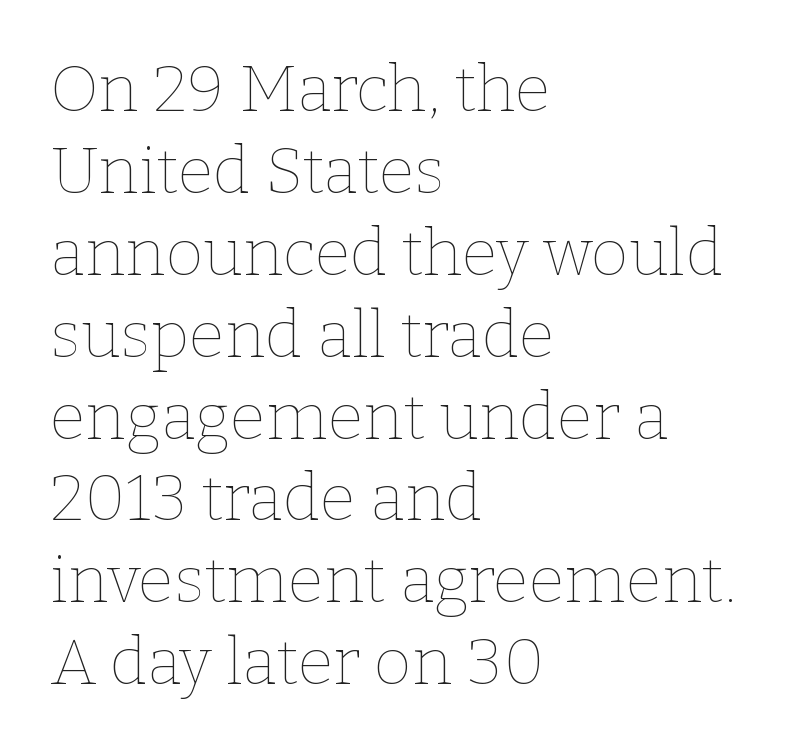
{"italic": "no", "bold": "no", "weight": "thin", "width": "normal", "stroke_contrast": "low", "x_height": "medium", "monospaced": "no", "underline": "no", "align": "left", "line_spacing": "normal", "line_spacing_ratio": 1.26, "letter_spacing": "normal", "letter_spacing_em": 0.0, "glyph_px": 65}
